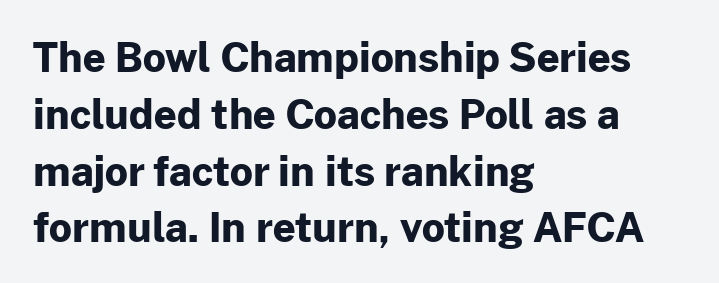
Q: Is the text bold? A: Yes.
Q: Is the text italic (slanted)? A: No, it is upright.
Q: Is the typeface a serif or a sans-serif typeface? A: Sans-serif.
Q: Is the text underlined? A: No.
Q: How is the paragraph aligned? A: Left-aligned.
Q: Is the spacing between letters normal or unusually wide? A: Normal.
Q: Is the spacing between lines tight, normal or loose? A: Normal.
Q: Width (condensed, normal, or wide)? A: Normal.
Q: Stroke contrast? A: Low.
Q: x-height? A: Medium.
Q: Monospaced? A: No.
